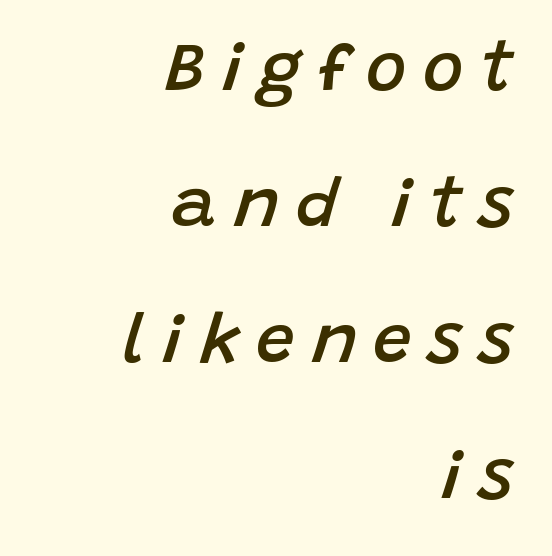
The image shows 69 px semibold type, italic (leaning right); set right-aligned, loose line spacing (1.97x), unusually wide letter spacing (+0.24 em), not underlined; low stroke contrast and a large x-height.
